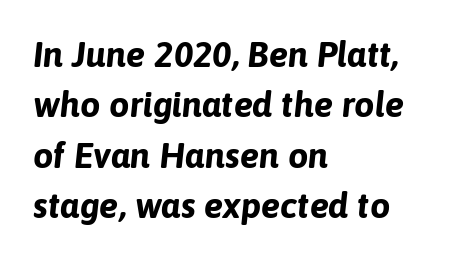
The image shows 36 px bold type, italic (leaning right); set left-aligned, normal line spacing (1.4x), normal letter spacing, not underlined; low stroke contrast and a medium x-height.
